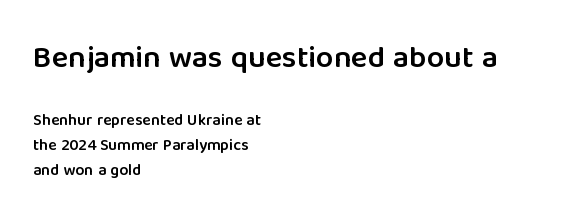
The image shows 31 px semibold sans-serif type, upright; set left-aligned, normal line spacing (1.58x), normal letter spacing, not underlined; the first (top) block is 1.94x larger; low stroke contrast and a medium x-height.
